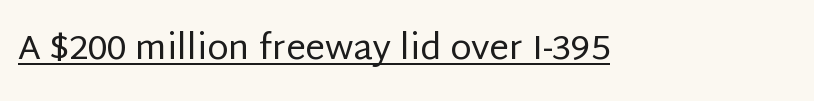
{"serif": "no", "italic": "no", "bold": "no", "weight": "regular", "width": "normal", "stroke_contrast": "low", "x_height": "large", "monospaced": "no", "underline": "yes", "letter_spacing": "normal", "letter_spacing_em": 0.0, "glyph_px": 35}
